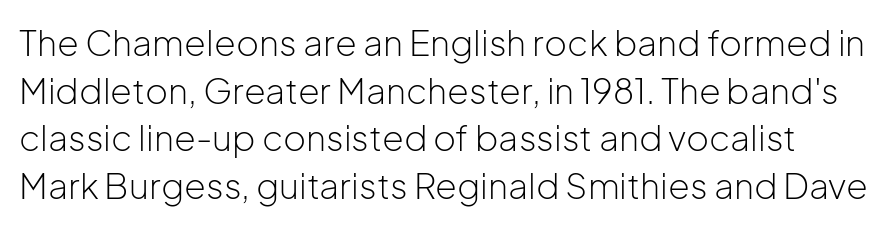
The image shows 35 px light sans-serif type, upright; set normal line spacing (1.36x), normal letter spacing, not underlined; low stroke contrast and a medium x-height.
